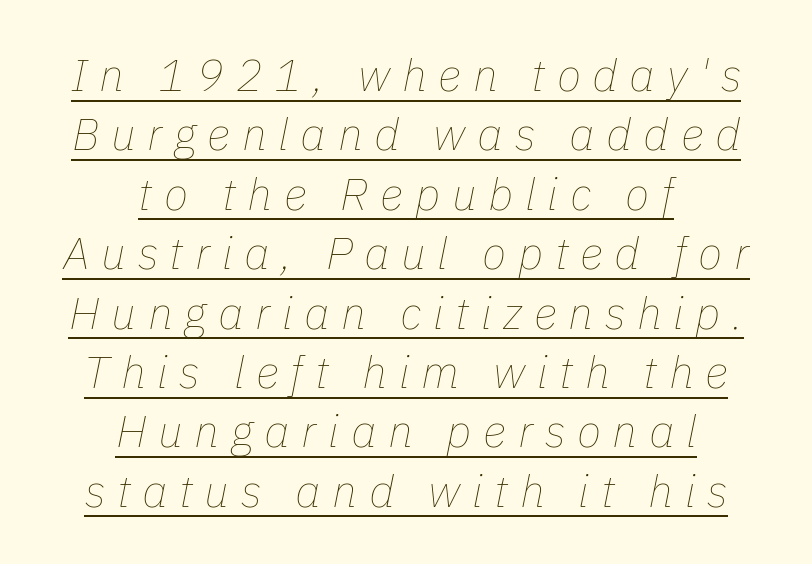
{"italic": "yes", "lean": "right", "slant_degrees": 11, "bold": "no", "weight": "thin", "width": "normal", "stroke_contrast": "low", "x_height": "medium", "monospaced": "no", "underline": "yes", "align": "center", "line_spacing": "normal", "line_spacing_ratio": 1.32, "letter_spacing": "wide", "letter_spacing_em": 0.26, "glyph_px": 45}
